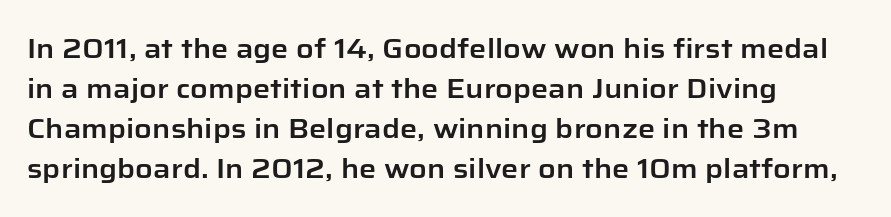
Q: Is the text italic (slanted)? A: No, it is upright.
Q: Is the text underlined? A: No.
Q: How is the paragraph aligned? A: Left-aligned.
Q: Is the spacing between letters normal or unusually wide? A: Normal.
Q: Is the spacing between lines tight, normal or loose? A: Normal.
